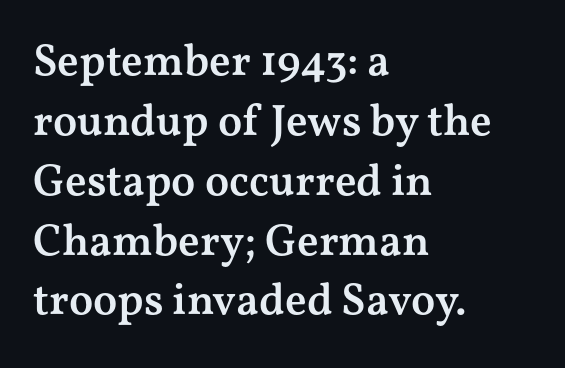
Each row of text sits above clean, open space. Little horizontal feet cap the strokes, marking this as serif type. Posture: straight, roman, zero tilt. Firm but not heavy-handed strokes: this text is semibold. In terms of leading, this rendering sits right in the middle. The paragraph shown leans on its left margin.
